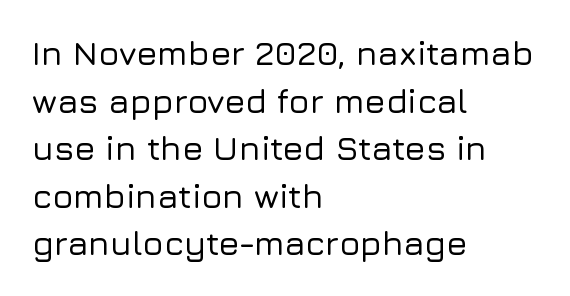
How would I describe the line gaps? Plain and ordinary. Think of a printed novel: that variable character pitch is what you see here. Does the type have serifs? No, each stem ends abruptly. Nobody drew a line under any word here.
